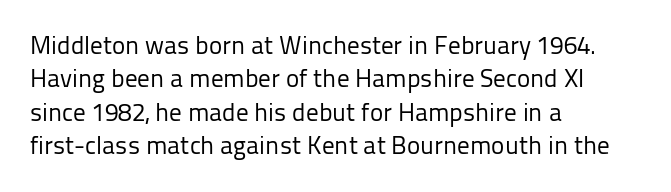
Q: Is the text bold? A: No.
Q: Is the text italic (slanted)? A: No, it is upright.
Q: Is the text underlined? A: No.
Q: How is the paragraph aligned? A: Left-aligned.
Q: Is the spacing between letters normal or unusually wide? A: Normal.
Q: Is the spacing between lines tight, normal or loose? A: Normal.
